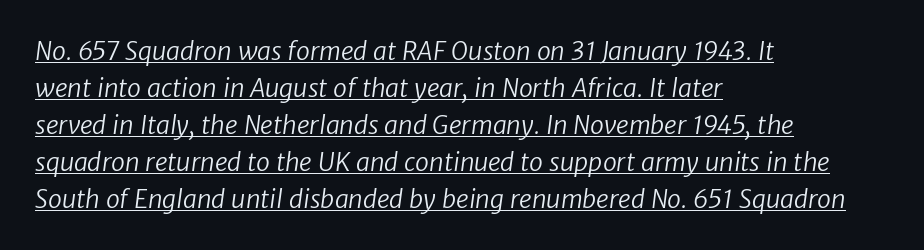
Q: Is the text bold? A: No.
Q: Is the text underlined? A: Yes.
Q: How is the paragraph aligned? A: Left-aligned.
Q: Is the spacing between letters normal or unusually wide? A: Normal.
Q: Is the spacing between lines tight, normal or loose? A: Normal.
